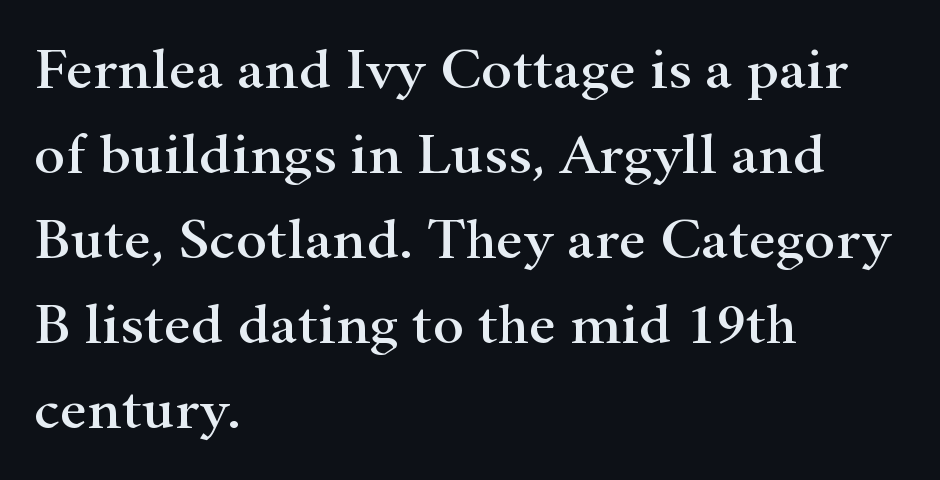
Old-style or modern, the face here clearly has serifs. Varying glyph widths throughout — classic text-font behaviour. The text block is weighted toward the left margin, trailing off unevenly rightward. The space directly below the letters is spotless. Every character sits straight up, as roman type does. Regular leading.
